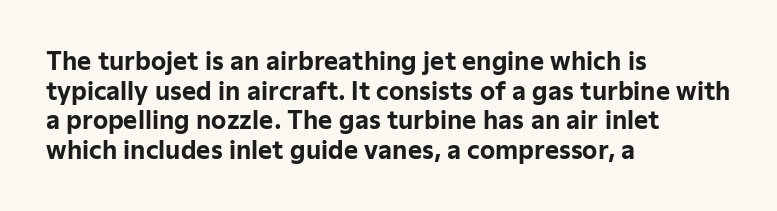
Q: Is the text bold? A: Yes.
Q: Is the text italic (slanted)? A: No, it is upright.
Q: Is the text underlined? A: No.
Q: How is the paragraph aligned? A: Left-aligned.
Q: Is the spacing between letters normal or unusually wide? A: Normal.
